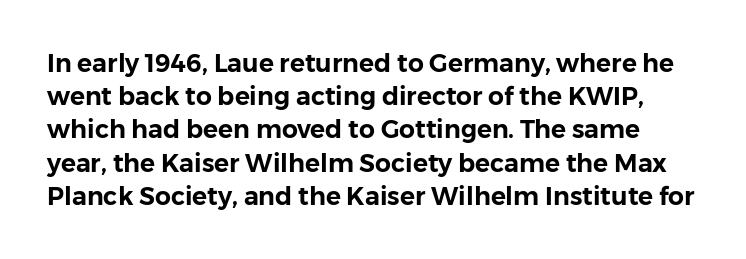
Q: Is the text italic (slanted)? A: No, it is upright.
Q: Is the text underlined? A: No.
Q: Is the spacing between letters normal or unusually wide? A: Normal.
Q: Is the spacing between lines tight, normal or loose? A: Normal.
